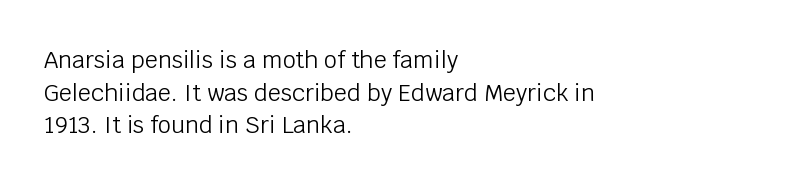
Characters follow at the spacing the type designer built in. The letterforms sit at book weight or below. Rendered with straight, roman letterforms. The rows are spaced the way most documents space them. The strip under each line holds only bare page.
